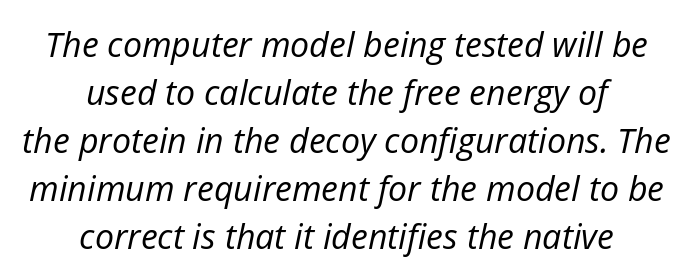
This sample is center-justified, so both line endings float freely. Nobody touched the tracking dial on this one. The designer left line spacing at the default. This is oblique type, the kind used for emphasis or titles. Each row of text sits above clean, open space.
